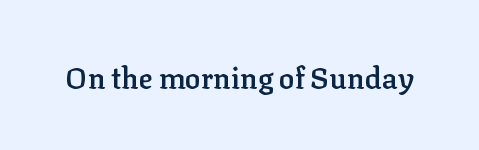
Notice how the stems are strictly vertical — no italics here. Type style note: has serifs. Caption: semibold face, moderately heavy strokes. Short note: letters normally spaced.
